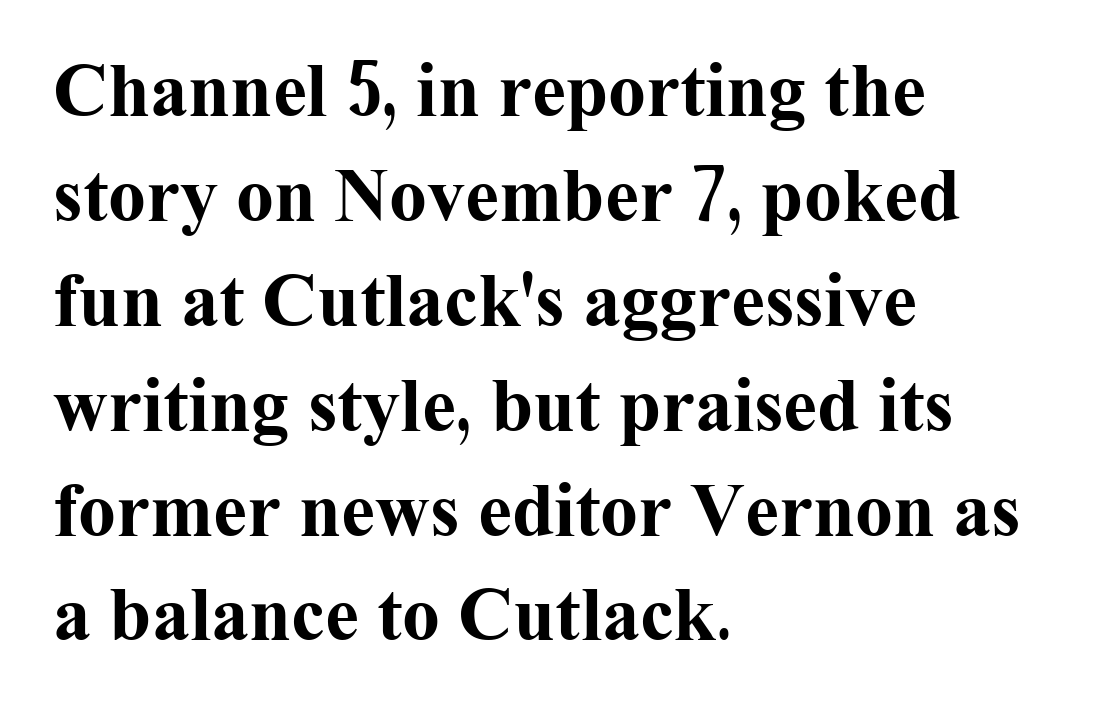
Leading: standard. In CSS terms this would be text-align: left. The font's upright variant was chosen for this text. Inter-character spacing is left at the font's built-in metrics. Notice how thick the strokes are: this is what a full bold looks like.
